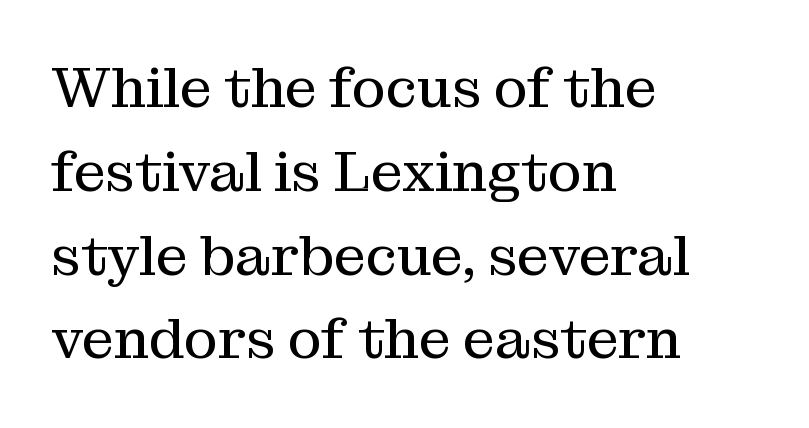
The image shows 57 px regular-weight serif type, upright; set left-aligned, normal line spacing (1.47x), normal letter spacing, not underlined; medium stroke contrast and a medium x-height.
